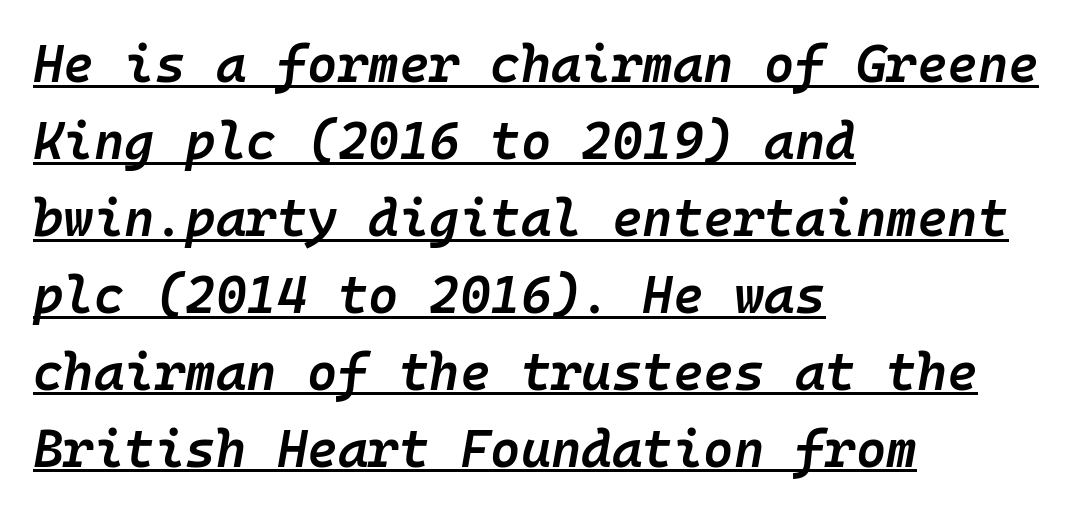
The sample's only ornament is a line tracing under the words. This sample keeps an unexceptional amount of space between lines. Does the lettering tilt? It does — this is italic. A bit beefed up — I'd call it semibold rather than bold. The setting favours the left margin, as ordinary paragraphs usually do. Note the uniform advance width — an 'i' takes as much space as an 'm'.
